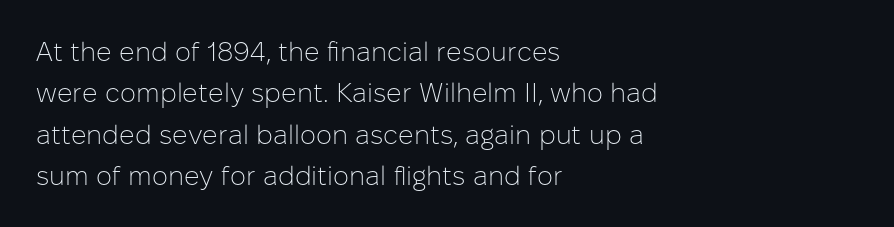
Q: Is the text bold? A: No.
Q: Is the text italic (slanted)? A: No, it is upright.
Q: Is the text underlined? A: No.
Q: How is the paragraph aligned? A: Left-aligned.
Q: Is the spacing between letters normal or unusually wide? A: Normal.
Q: Is the spacing between lines tight, normal or loose? A: Normal.
